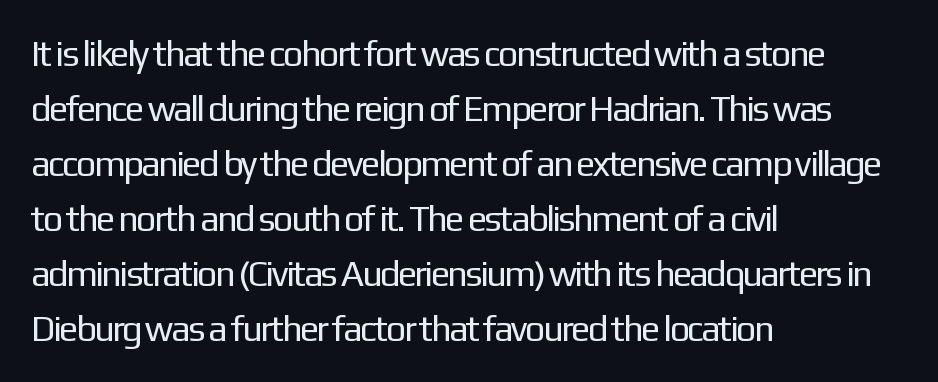
The image shows 36 px regular-weight sans-serif type, upright; set left-aligned, normal line spacing (1.53x), normal letter spacing, not underlined; low stroke contrast and a medium x-height.
